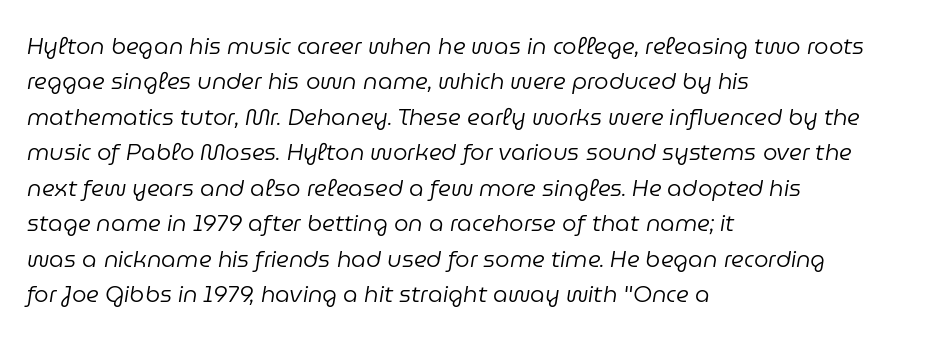
Caption: face not bold, strokes unweighted. Is the block centered? No — it sits flush against the left margin. Does the leading feel generous? No, just average. No extra tracking has been applied to these lines. The glyphs are unaccompanied by any horizontal stroke below them.
